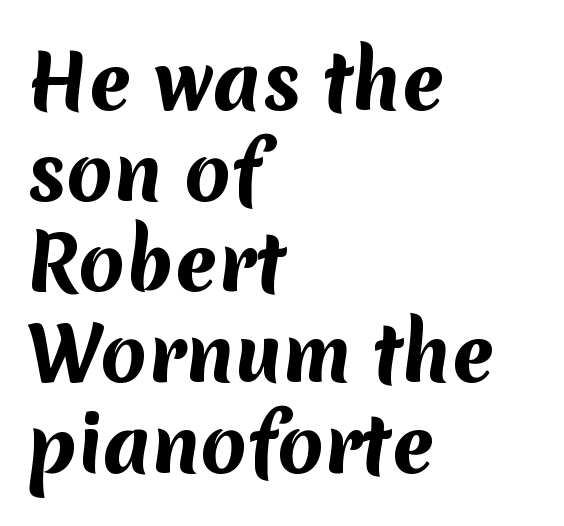
{"serif": "no", "bold": "yes", "weight": "bold", "width": "normal", "stroke_contrast": "medium", "x_height": "medium", "monospaced": "no", "underline": "no", "align": "left", "line_spacing_ratio": 1.21, "letter_spacing": "normal", "letter_spacing_em": 0.0, "glyph_px": 75}
